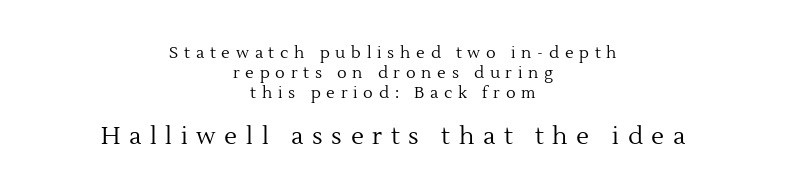
Q: Is the text bold? A: No.
Q: Is the text italic (slanted)? A: No, it is upright.
Q: Is the text underlined? A: No.
Q: How is the paragraph aligned? A: Centered.
Q: Is the spacing between letters normal or unusually wide? A: Unusually wide.
Q: Is the spacing between lines tight, normal or loose? A: Normal.
Q: Which block of text is set in a larger size, the first (top) or the second (bottom)? A: The second (bottom) one.
